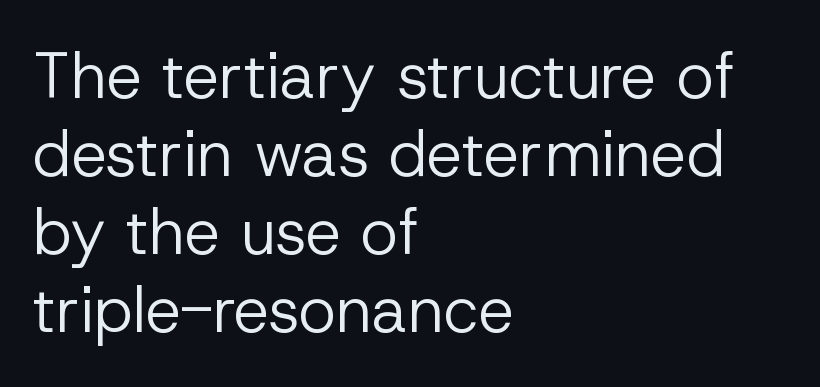
The image shows 64 px regular-weight sans-serif type, upright; set left-aligned, line spacing 1.22x, normal letter spacing, not underlined; low stroke contrast and a medium x-height.
